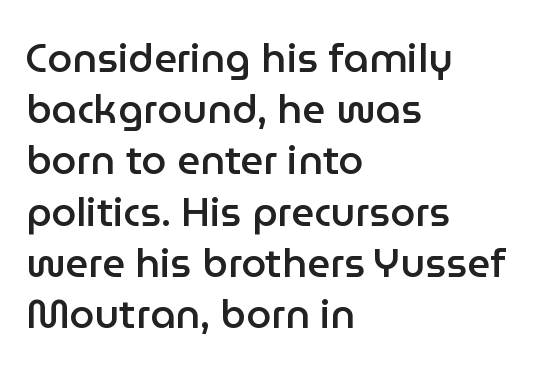
The image shows 40 px semibold sans-serif type, upright; set left-aligned, normal line spacing (1.28x), normal letter spacing, not underlined; low stroke contrast and a medium x-height.
